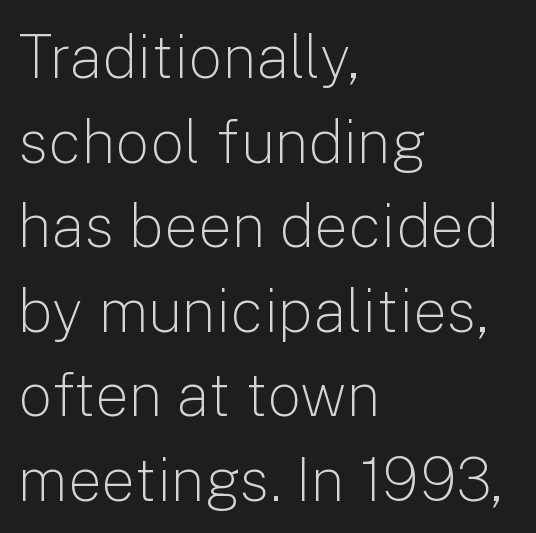
The image shows 60 px light sans-serif type, upright; set left-aligned, normal line spacing (1.41x), normal letter spacing, not underlined; low stroke contrast and a medium x-height.
